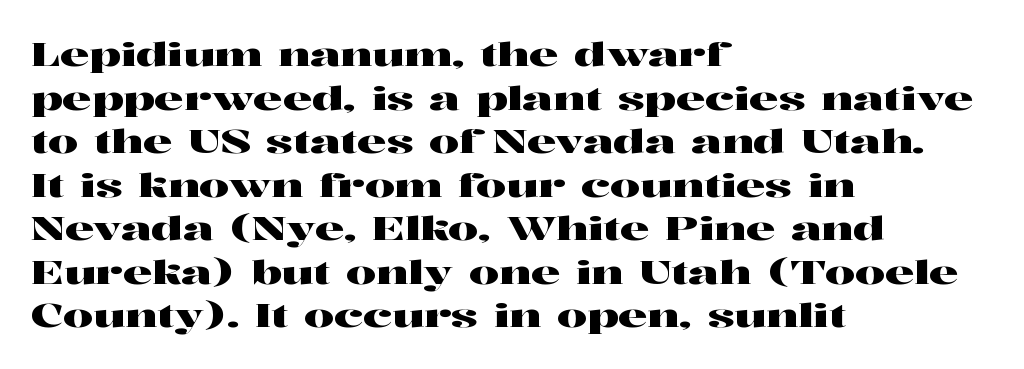
The image shows 33 px wide serif type, upright; set left-aligned, normal line spacing (1.32x), normal letter spacing, not underlined; high stroke contrast and a medium x-height.
